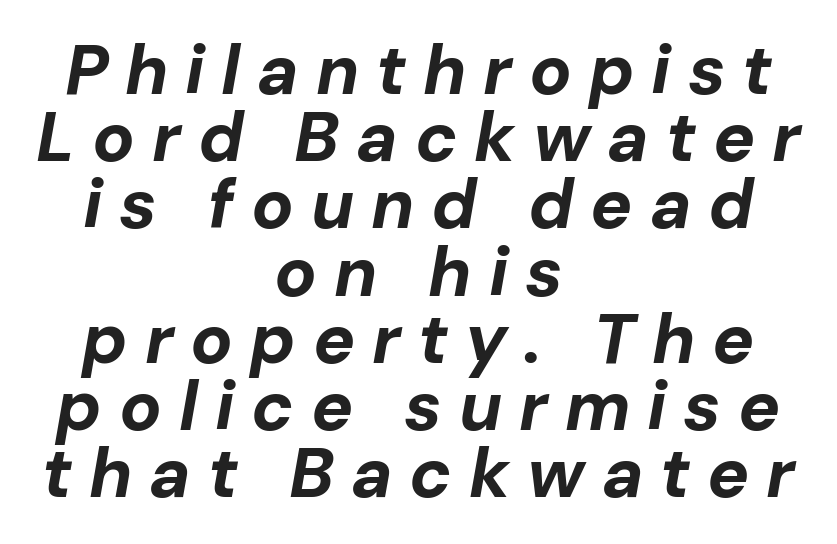
Q: Is the text bold? A: Yes.
Q: Is the text italic (slanted)? A: Yes, it leans right by about 10 degrees.
Q: Is the text underlined? A: No.
Q: How is the paragraph aligned? A: Centered.
Q: Is the spacing between letters normal or unusually wide? A: Unusually wide.
Q: Is the spacing between lines tight, normal or loose? A: Tight.
Q: Width (condensed, normal, or wide)? A: Normal.
Q: Stroke contrast? A: Low.
Q: x-height? A: Medium.
Q: Monospaced? A: No.
